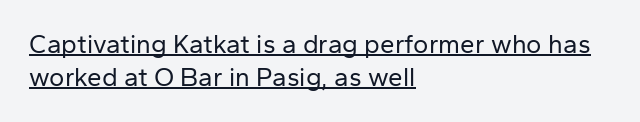
The image shows 26 px text type, upright; set left-aligned, normal line spacing (1.26x), normal letter spacing, underlined.
